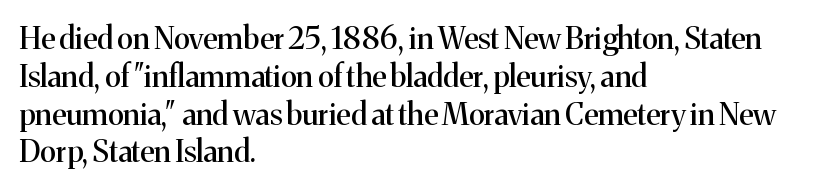
Posture: straight, roman, zero tilt. Here the glyphs are tracked normally, forming tight word shapes. The lines in this sample share a left origin and differ only in where they stop. In terms of leading, this rendering sits right in the middle. Varying glyph widths throughout — classic text-font behaviour.
